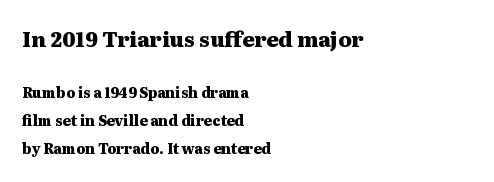
Q: Is the text bold? A: Yes.
Q: Is the text italic (slanted)? A: No, it is upright.
Q: Is the text underlined? A: No.
Q: How is the paragraph aligned? A: Left-aligned.
Q: Is the spacing between letters normal or unusually wide? A: Normal.
Q: Is the spacing between lines tight, normal or loose? A: Loose.
Q: Which block of text is set in a larger size, the first (top) or the second (bottom)? A: The first (top) one.
